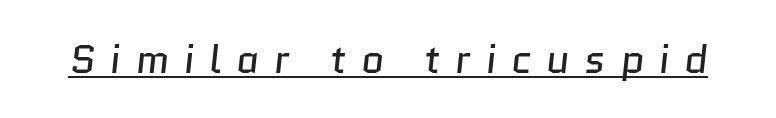
{"serif": "no", "bold": "no", "weight": "regular", "width": "normal", "stroke_contrast": "low", "x_height": "medium", "monospaced": "no", "underline": "yes", "letter_spacing": "wide", "letter_spacing_em": 0.37, "glyph_px": 40}
